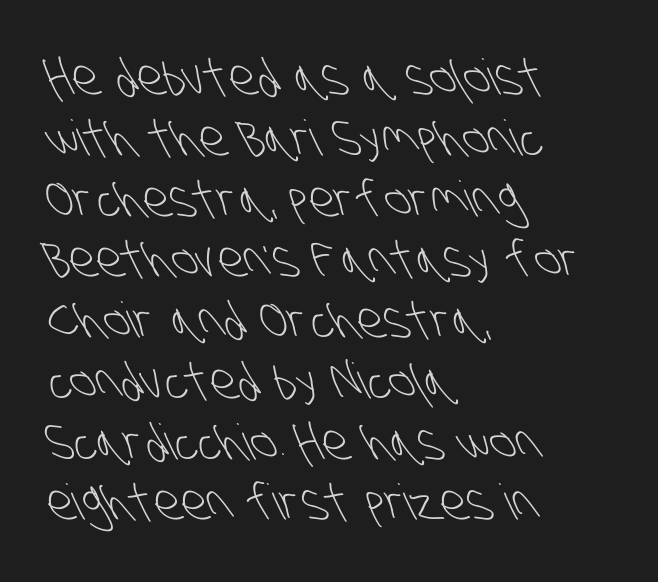
Q: Is the text bold? A: No.
Q: Is the typeface a serif or a sans-serif typeface? A: Sans-serif.
Q: Is the text underlined? A: No.
Q: How is the paragraph aligned? A: Left-aligned.
Q: Is the spacing between letters normal or unusually wide? A: Normal.
Q: Width (condensed, normal, or wide)? A: Condensed.
Q: Stroke contrast? A: Low.
Q: x-height? A: Large.
Q: Monospaced? A: No.
